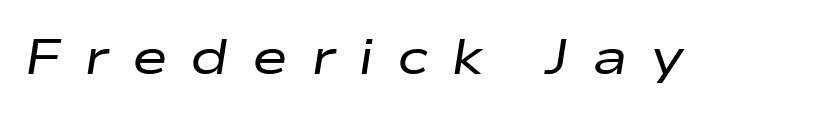
{"italic": "yes", "lean": "right", "slant_degrees": 9, "bold": "no", "weight": "regular", "width": "wide", "stroke_contrast": "low", "x_height": "medium", "monospaced": "no", "underline": "no", "letter_spacing": "wide", "letter_spacing_em": 0.47, "glyph_px": 49}
